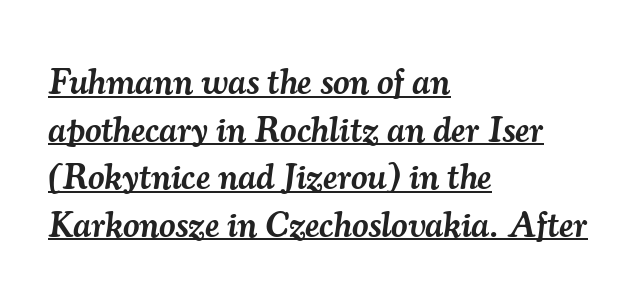
{"serif": "yes", "italic": "yes", "lean": "right", "slant_degrees": 7, "bold": "semi", "weight": "semibold", "width": "normal", "stroke_contrast": "medium", "x_height": "small", "monospaced": "no", "underline": "yes", "align": "left", "line_spacing": "normal", "line_spacing_ratio": 1.32, "letter_spacing": "normal", "letter_spacing_em": 0.0, "glyph_px": 36}
